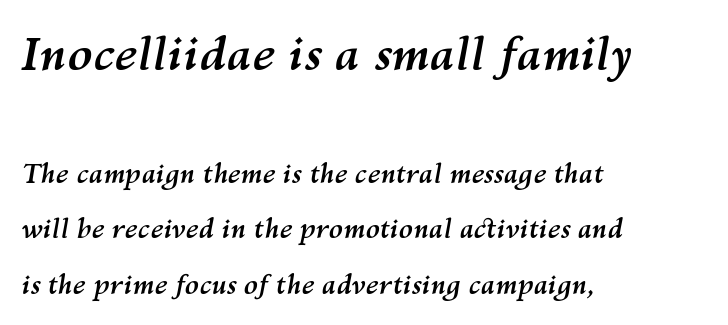
{"italic": "yes", "lean": "right", "slant_degrees": 10, "bold": "yes", "weight": "semibold", "width": "normal", "stroke_contrast": "medium", "x_height": "medium", "monospaced": "no", "underline": "no", "align": "left", "line_spacing": "loose", "line_spacing_ratio": 2.12, "letter_spacing": "normal", "letter_spacing_em": 0.0, "larger_block": "first", "size_ratio": 1.77, "glyph_px": 46}
